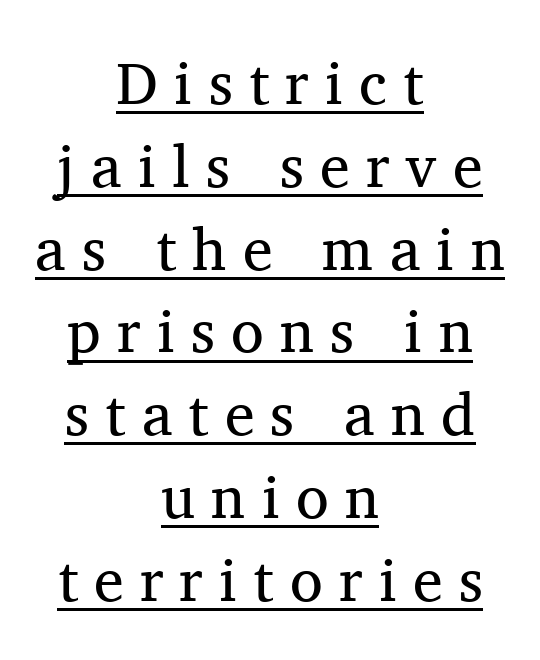
The image shows 60 px regular-weight serif type, upright; set centered, normal line spacing (1.38x), unusually wide letter spacing (+0.27 em), underlined; medium stroke contrast and a medium x-height.
